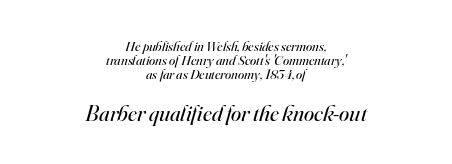
The image shows 23 px text type, italic (leaning right); set centered, tight line spacing (1.01x), normal letter spacing, not underlined; the second (bottom) block is 1.64x larger.
